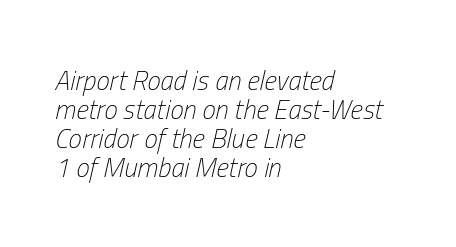
{"italic": "yes", "lean": "right", "slant_degrees": 13, "bold": "no", "underline": "no", "align": "left", "line_spacing": "tight", "line_spacing_ratio": 1.07, "letter_spacing": "normal", "letter_spacing_em": 0.0, "glyph_px": 27}
